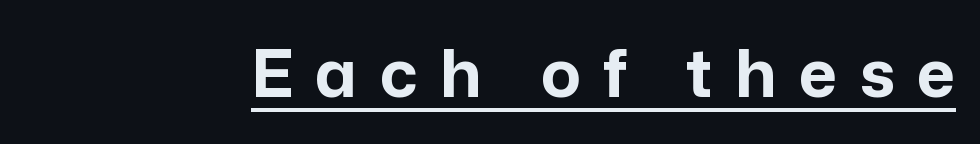
Q: Is the text bold? A: Yes.
Q: Is the text italic (slanted)? A: No, it is upright.
Q: Is the typeface a serif or a sans-serif typeface? A: Sans-serif.
Q: Is the text underlined? A: Yes.
Q: Is the spacing between letters normal or unusually wide? A: Unusually wide.
Q: Width (condensed, normal, or wide)? A: Normal.
Q: Stroke contrast? A: Low.
Q: x-height? A: Medium.
Q: Monospaced? A: No.
